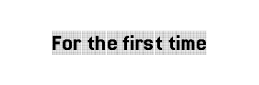
Observe the ordinary spacing: letters are neighbours, not strangers. Underline: absent. Rendered with straight, roman letterforms.
